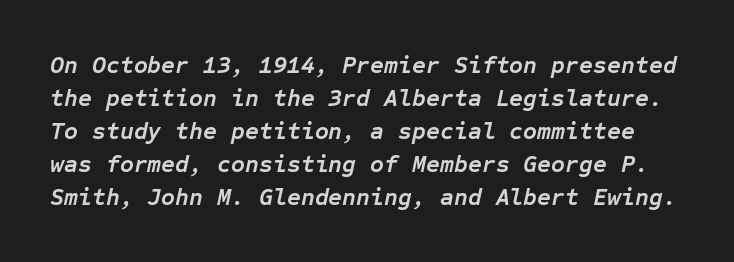
Look at the tracking — it's just the regular setting, nothing added. Compared with ordinary roman type, these characters are visibly tilted. This rendering features lettering with no underline. Students, observe: this is what conventionally led text looks like. Students, this is bold: see how much ink each stroke carries.
